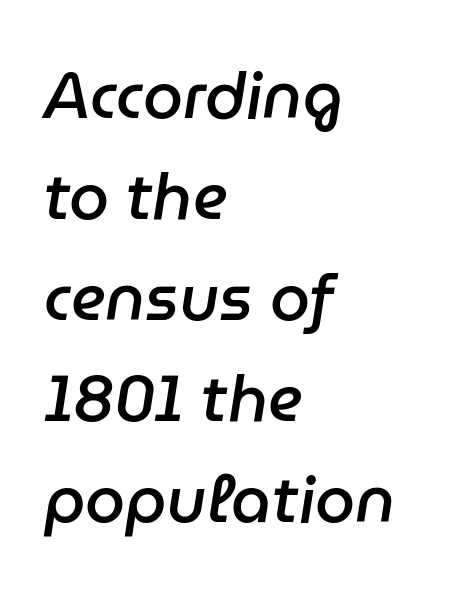
Glyph-to-glyph distance matches everyday printed text. The passage shown leans; its letterforms are oblique. Each letter keeps its own natural width here, so spacing adapts to shape. Notice the strokes are somewhat thickened but not fully heavy: this is a semibold.
